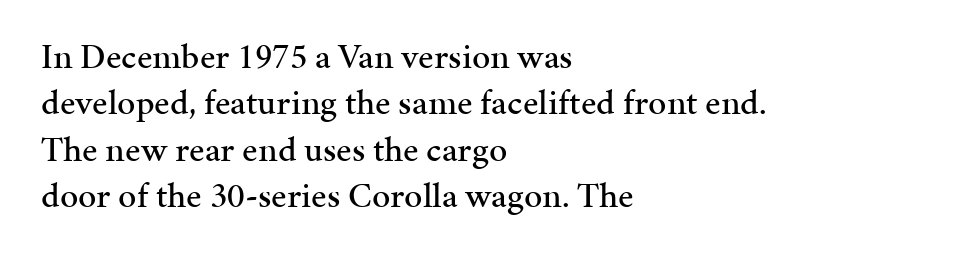
The image shows 36 px serif type, upright; set left-aligned, normal line spacing (1.29x), normal letter spacing, not underlined; medium stroke contrast and a medium x-height.
